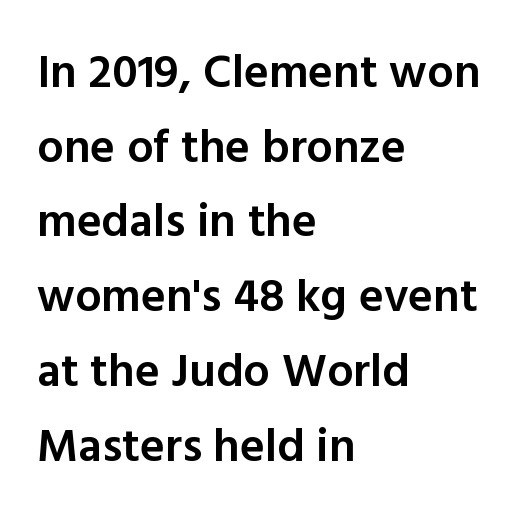
Examine the stroke ends and you'll find no serifs. The block of text has a typical density, with ordinary space between rows. Firm but not heavy-handed strokes: this text is semibold. Left-aligned paragraph, ragged on the right. This rendering leaves character spacing at its baseline value. Posture: straight, roman, zero tilt.
